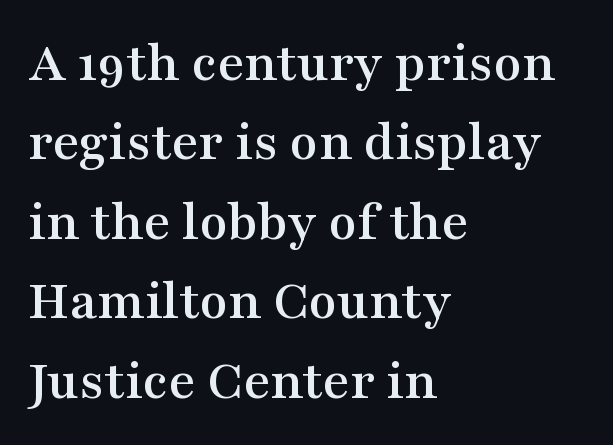
The lines sit at an ordinary, default distance from one another. Nothing unusual about the tracking: characters are spaced as the font intends. Nope, not italic — everything's standing straight. The characters display serif detailing at their extremities. Check the space under the baseline: it is left empty. Leftover space on each line is placed entirely after the last word.
